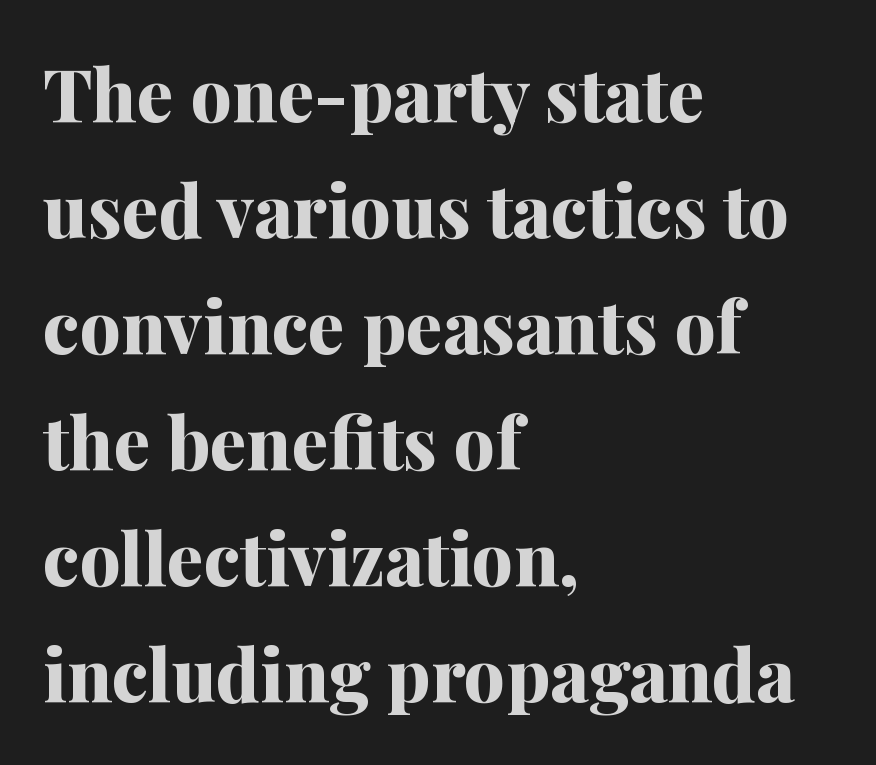
The image shows 73 px bold serif type, upright; set left-aligned, normal line spacing (1.59x), normal letter spacing, not underlined; medium stroke contrast and a medium x-height.
